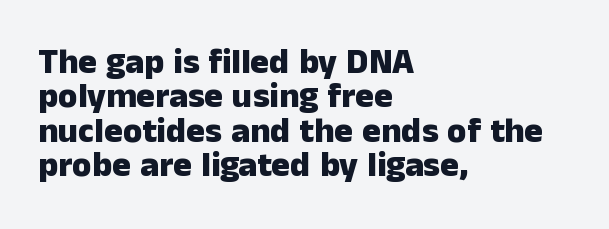
The image shows 35 px heavy sans-serif type, upright; set left-aligned, tight line spacing (0.98x), normal letter spacing, not underlined; low stroke contrast and a medium x-height.
